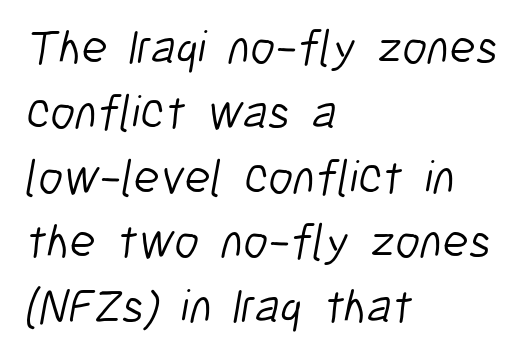
The image shows 48 px light, condensed sans-serif type; set left-aligned, normal line spacing (1.35x), normal letter spacing, not underlined; low stroke contrast and a medium x-height.
